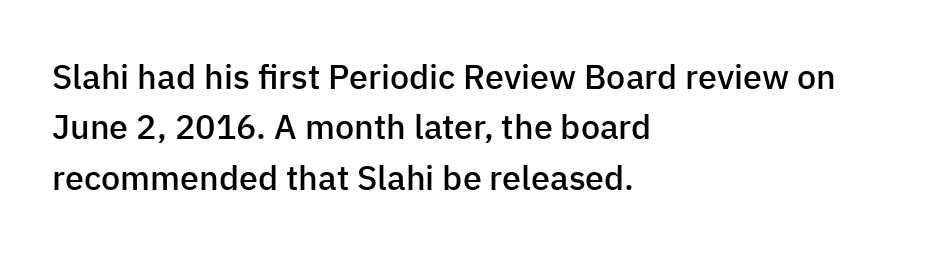
{"serif": "no", "italic": "no", "bold": "semi", "weight": "semibold", "width": "normal", "stroke_contrast": "low", "x_height": "medium", "monospaced": "no", "underline": "no", "align": "left", "line_spacing": "normal", "line_spacing_ratio": 1.48, "letter_spacing": "normal", "letter_spacing_em": 0.0, "glyph_px": 34}
